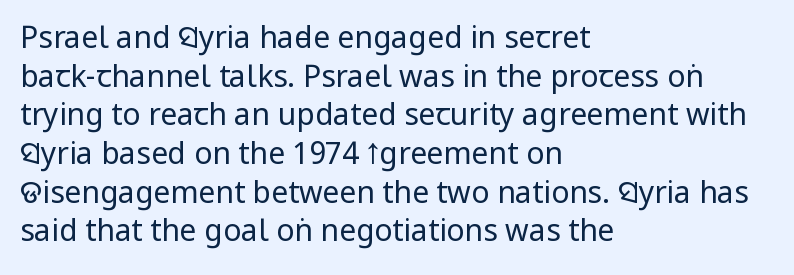
The image shows 30 px regular-weight, condensed sans-serif type, upright; set left-aligned, normal line spacing (1.29x), normal letter spacing, not underlined; low stroke contrast and a large x-height.
